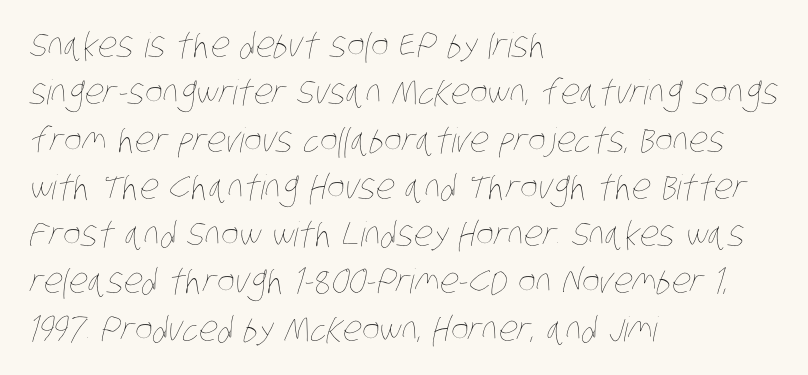
Does extra space separate the letters? No, they use regular spacing. If you measured baseline to baseline, you'd find a middling distance. The glyphs are unaccompanied by any horizontal stroke below them. Caption: multi-line text, flush left, ragged right. This reads as an unemphasized weight, regular at the heaviest.
